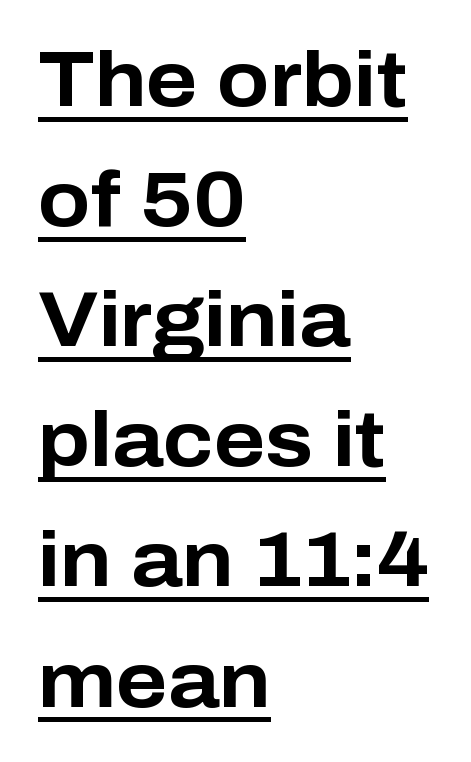
Q: Is the text bold? A: Yes.
Q: Is the text italic (slanted)? A: No, it is upright.
Q: Is the typeface a serif or a sans-serif typeface? A: Sans-serif.
Q: Is the text underlined? A: Yes.
Q: How is the paragraph aligned? A: Left-aligned.
Q: Is the spacing between letters normal or unusually wide? A: Normal.
Q: Is the spacing between lines tight, normal or loose? A: Normal.
Q: Width (condensed, normal, or wide)? A: Normal.
Q: Stroke contrast? A: Low.
Q: x-height? A: Medium.
Q: Monospaced? A: No.
